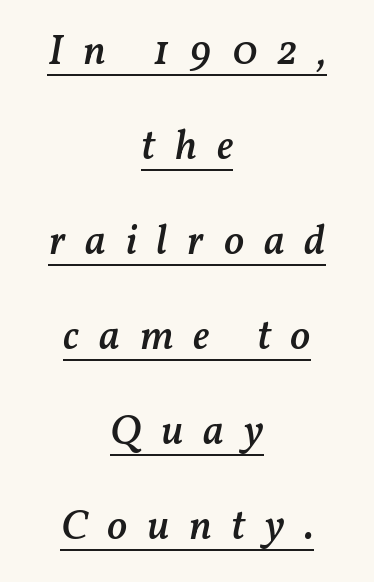
The image shows 42 px semibold type, italic (leaning right); set centered, loose line spacing (2.26x), unusually wide letter spacing (+0.47 em), underlined; medium stroke contrast and a medium x-height.
